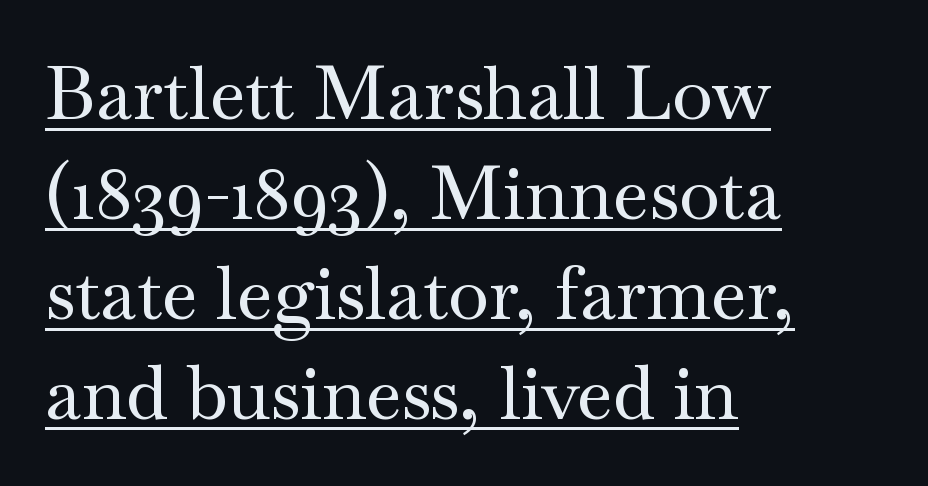
Q: Is the text italic (slanted)? A: No, it is upright.
Q: Is the typeface a serif or a sans-serif typeface? A: Serif.
Q: Is the text underlined? A: Yes.
Q: How is the paragraph aligned? A: Left-aligned.
Q: Is the spacing between letters normal or unusually wide? A: Normal.
Q: Is the spacing between lines tight, normal or loose? A: Normal.
Q: Width (condensed, normal, or wide)? A: Wide.
Q: Stroke contrast? A: Medium.
Q: x-height? A: Small.
Q: Monospaced? A: No.
